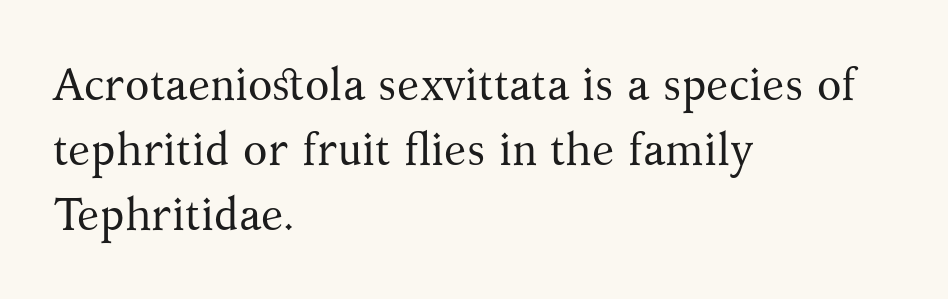
Rendered with straight, roman letterforms. Is the block centered? No — it sits flush against the left margin. The typeface has the unassuming heft of standard copy or less. The gap between lines stays unmarked. Small tapered or slab feet sit at the stroke ends, so this counts as serif.
